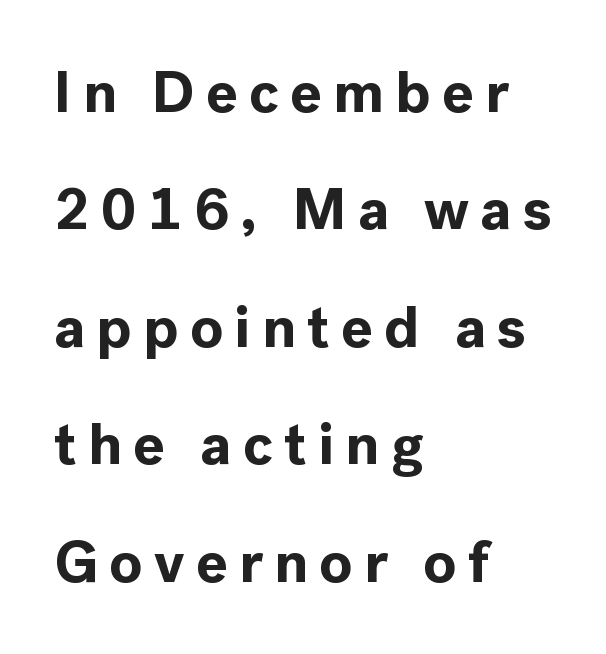
Q: Is the text bold? A: Yes.
Q: Is the text italic (slanted)? A: No, it is upright.
Q: Is the typeface a serif or a sans-serif typeface? A: Sans-serif.
Q: Is the text underlined? A: No.
Q: How is the paragraph aligned? A: Left-aligned.
Q: Is the spacing between lines tight, normal or loose? A: Loose.
Q: Width (condensed, normal, or wide)? A: Normal.
Q: x-height? A: Medium.
Q: Monospaced? A: No.
